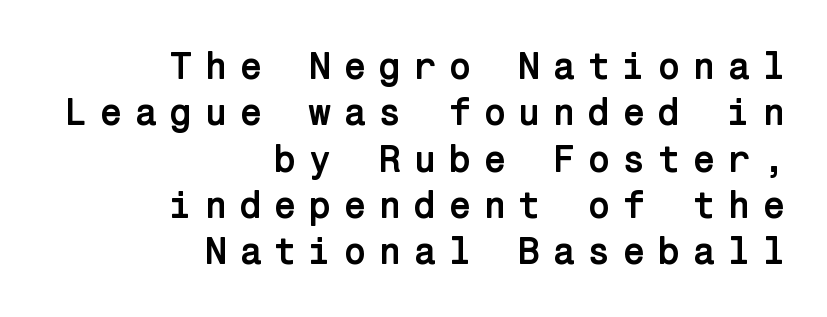
The image shows 38 px semibold sans-serif type, upright; set right-aligned, line spacing 1.22x, unusually wide letter spacing (+0.3 em), not underlined; low stroke contrast and a medium x-height.
